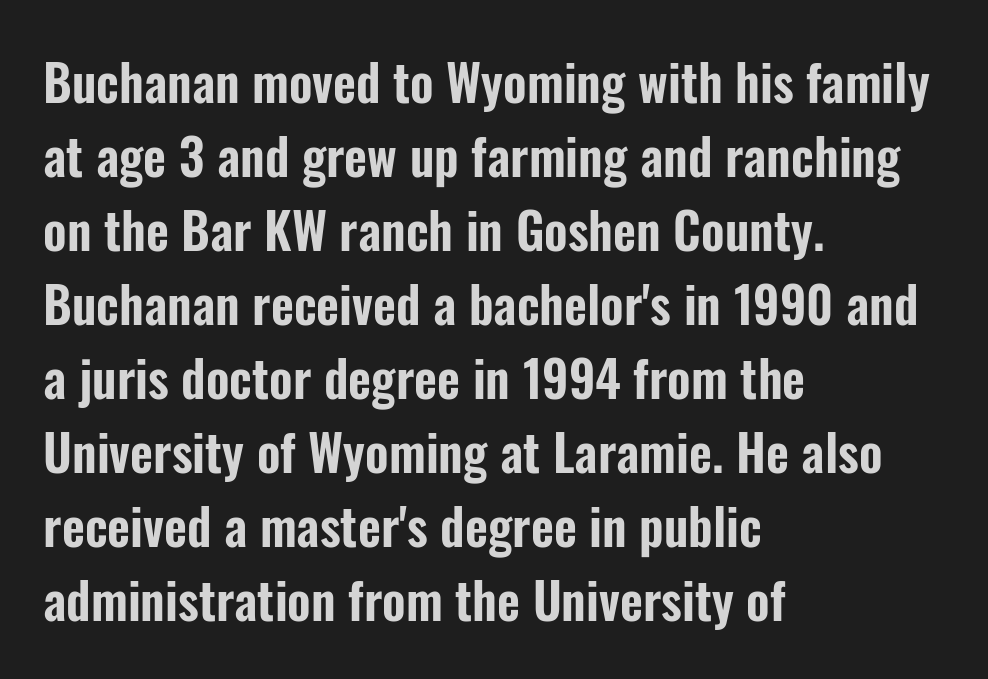
The image shows 50 px condensed sans-serif type, upright; set left-aligned, normal line spacing (1.48x), normal letter spacing, not underlined; low stroke contrast and a medium x-height.
